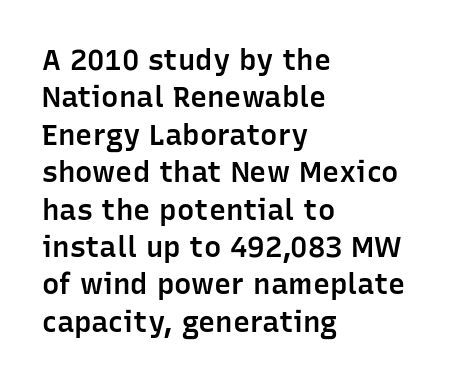
The image shows 29 px semibold sans-serif type, upright; set left-aligned, normal line spacing (1.29x), normal letter spacing, not underlined; low stroke contrast and a medium x-height.
